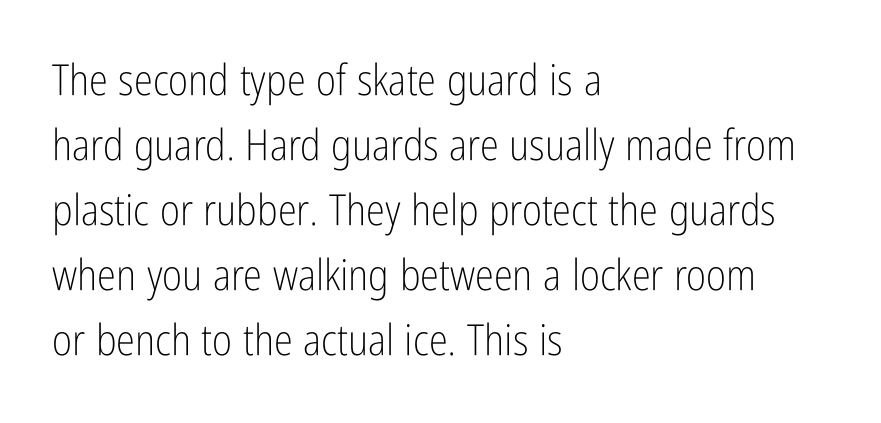
Q: Is the text bold? A: No.
Q: Is the text italic (slanted)? A: No, it is upright.
Q: Is the typeface a serif or a sans-serif typeface? A: Sans-serif.
Q: Is the text underlined? A: No.
Q: How is the paragraph aligned? A: Left-aligned.
Q: Is the spacing between letters normal or unusually wide? A: Normal.
Q: Is the spacing between lines tight, normal or loose? A: Normal.
Q: Width (condensed, normal, or wide)? A: Condensed.
Q: Stroke contrast? A: Low.
Q: x-height? A: Medium.
Q: Monospaced? A: No.
